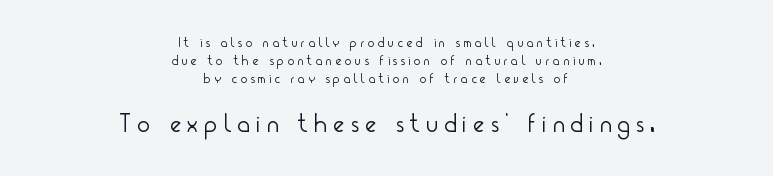
The image shows 26 px text type, upright; set centered, normal line spacing (1.3x), unusually wide letter spacing (+0.26 em), not underlined; the second (bottom) block is 1.86x larger.
